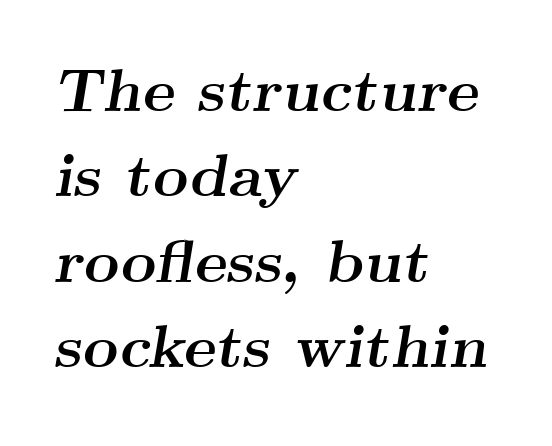
The image shows 61 px semibold, wide serif type, italic (leaning right); set left-aligned, normal line spacing (1.4x), normal letter spacing, not underlined; medium stroke contrast and a small x-height.
